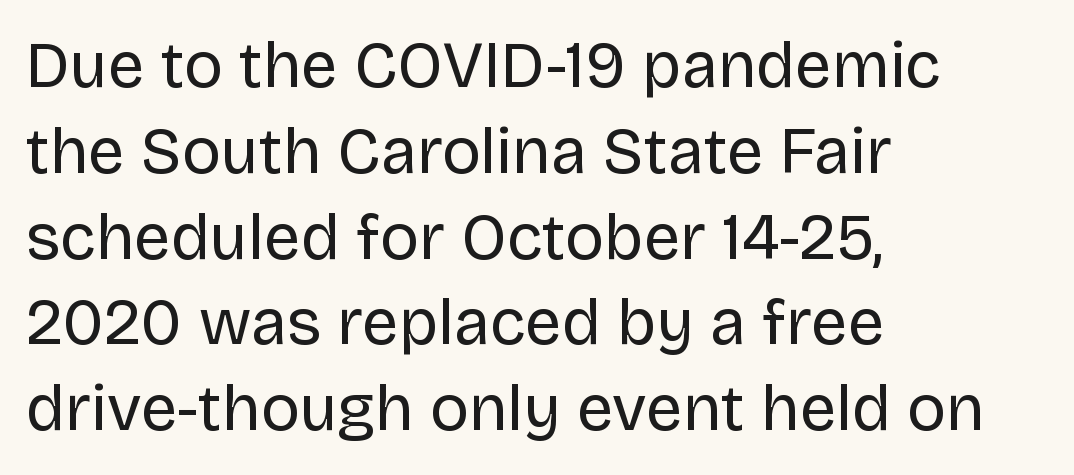
These lines sit exactly where default settings would place them. If you drew a line through each stem, it would be perfectly vertical. Character widths vary here, with narrow letters taking less room than wide ones. These glyphs show unthickened strokes, regular width or finer. Letters rest on an invisible, unmarked baseline. Caption: multi-line text, flush left, ragged right.
